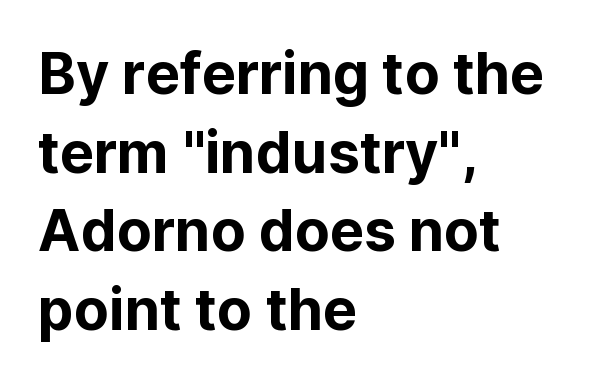
Only glyphs here, with clear space below each row. The line texture is even and compact thanks to regular tracking. A typesetter would call this proportional, since set widths differ per character. The type sits square on the baseline with zero lean.
